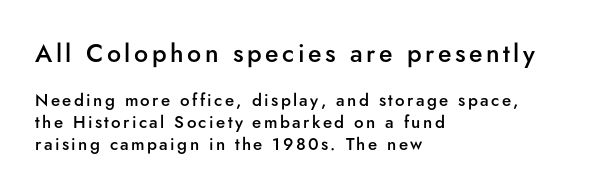
The image shows 25 px text type, upright; set left-aligned, normal line spacing (1.29x), not underlined; the first (top) block is 1.47x larger.
